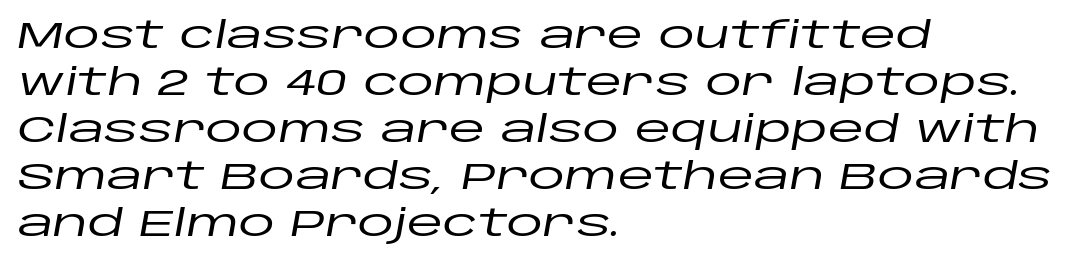
Q: Is the text italic (slanted)? A: Yes, it leans right by about 10 degrees.
Q: Is the text underlined? A: No.
Q: How is the paragraph aligned? A: Left-aligned.
Q: Is the spacing between letters normal or unusually wide? A: Normal.
Q: Is the spacing between lines tight, normal or loose? A: Normal.
Q: Width (condensed, normal, or wide)? A: Wide.
Q: Stroke contrast? A: Low.
Q: x-height? A: Large.
Q: Monospaced? A: No.
